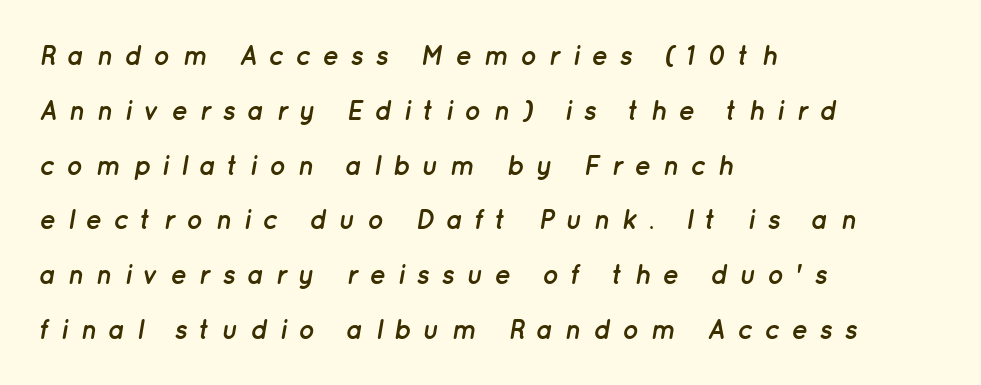
{"italic": "yes", "lean": "right", "slant_degrees": 12, "bold": "yes", "underline": "no", "align": "left", "line_spacing": "loose", "line_spacing_ratio": 2.03, "letter_spacing": "wide", "letter_spacing_em": 0.43, "glyph_px": 27}
